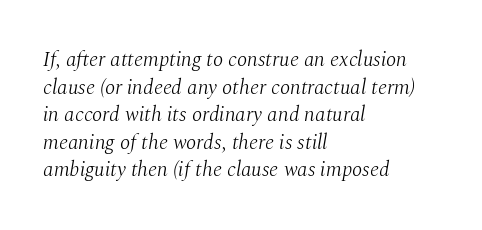
Q: Is the text bold? A: No.
Q: Is the text italic (slanted)? A: Yes, it leans right by about 10 degrees.
Q: Is the text underlined? A: No.
Q: How is the paragraph aligned? A: Left-aligned.
Q: Is the spacing between letters normal or unusually wide? A: Normal.
Q: Is the spacing between lines tight, normal or loose? A: Normal.
